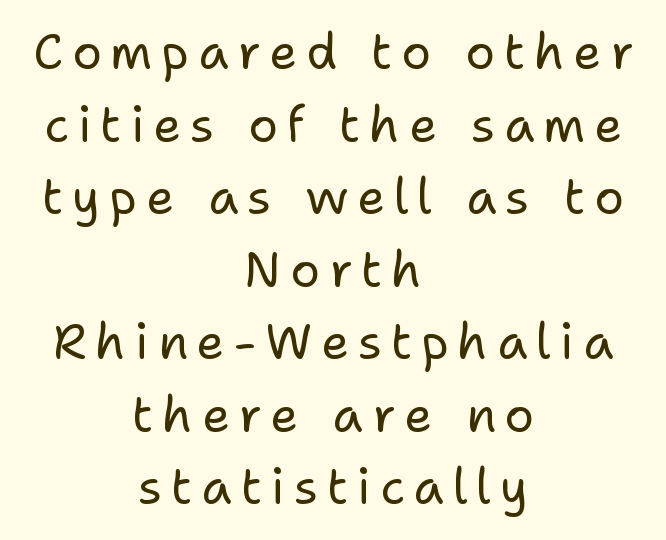
{"serif": "no", "italic": "no", "bold": "no", "weight": "regular", "width": "normal", "stroke_contrast": "low", "x_height": "medium", "monospaced": "no", "underline": "no", "align": "center", "line_spacing": "normal", "line_spacing_ratio": 1.48, "glyph_px": 49}
